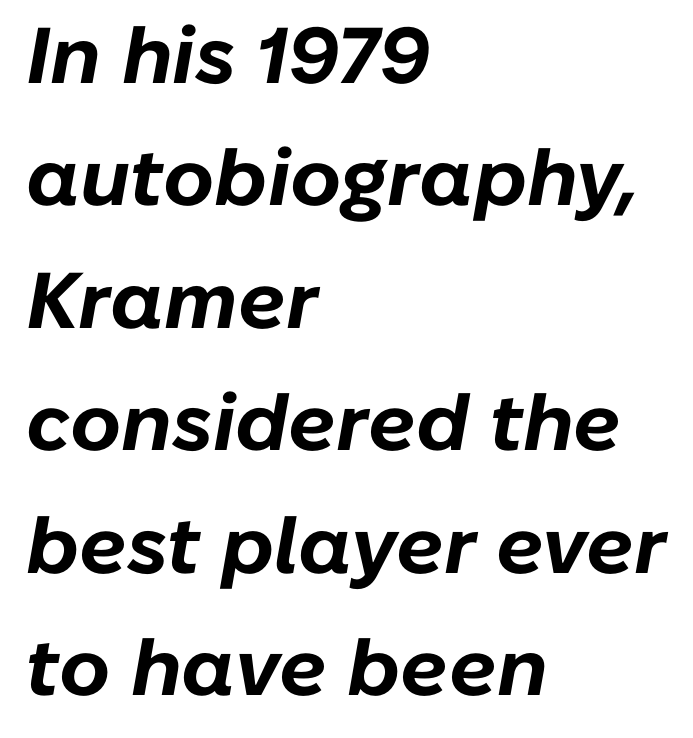
The image shows 79 px bold type, italic (leaning right); set left-aligned, normal line spacing (1.55x), normal letter spacing, not underlined; low stroke contrast and a medium x-height.
